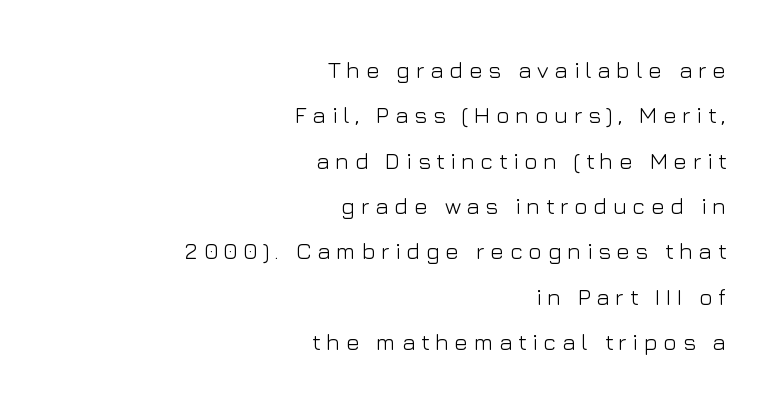
Q: Is the text bold? A: No.
Q: Is the text italic (slanted)? A: No, it is upright.
Q: Is the text underlined? A: No.
Q: How is the paragraph aligned? A: Right-aligned.
Q: Is the spacing between letters normal or unusually wide? A: Unusually wide.
Q: Is the spacing between lines tight, normal or loose? A: Loose.
